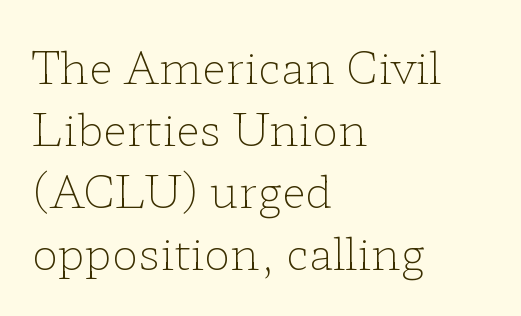
Q: Is the text bold? A: No.
Q: Is the text italic (slanted)? A: No, it is upright.
Q: Is the typeface a serif or a sans-serif typeface? A: Serif.
Q: Is the text underlined? A: No.
Q: How is the paragraph aligned? A: Left-aligned.
Q: Is the spacing between letters normal or unusually wide? A: Normal.
Q: Is the spacing between lines tight, normal or loose? A: Normal.
Q: Width (condensed, normal, or wide)? A: Wide.
Q: Stroke contrast? A: Low.
Q: x-height? A: Medium.
Q: Monospaced? A: No.
